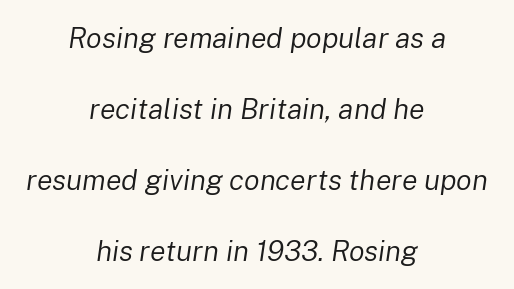
Q: Is the text bold? A: No.
Q: Is the text italic (slanted)? A: Yes, it leans right by about 8 degrees.
Q: Is the text underlined? A: No.
Q: How is the paragraph aligned? A: Centered.
Q: Is the spacing between letters normal or unusually wide? A: Normal.
Q: Is the spacing between lines tight, normal or loose? A: Loose.
Q: Width (condensed, normal, or wide)? A: Normal.
Q: Stroke contrast? A: Low.
Q: x-height? A: Medium.
Q: Monospaced? A: No.
